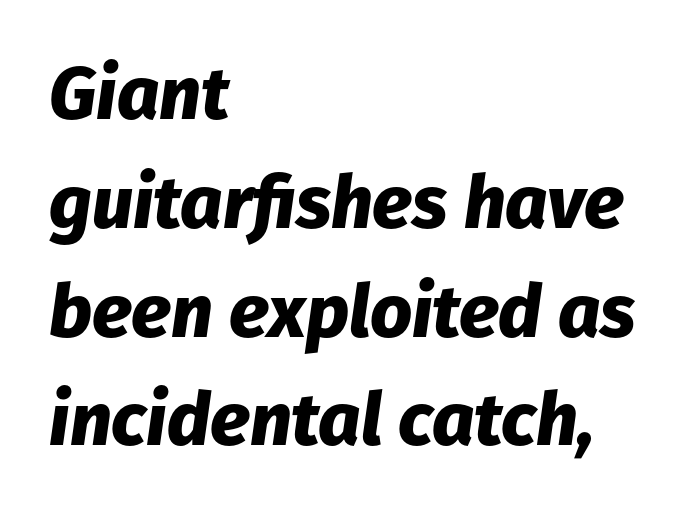
The image shows 74 px heavy type, italic (leaning right); set left-aligned, normal line spacing (1.47x), normal letter spacing, not underlined; low stroke contrast and a medium x-height.
